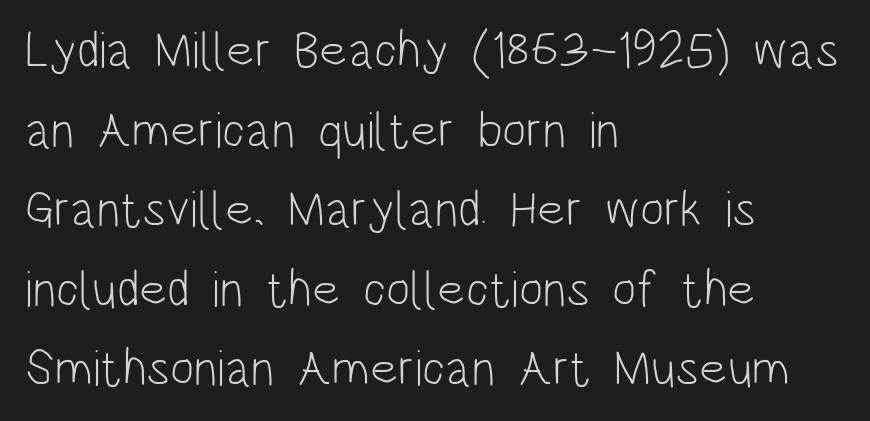
Q: Is the text bold? A: No.
Q: Is the text italic (slanted)? A: No, it is upright.
Q: Is the typeface a serif or a sans-serif typeface? A: Sans-serif.
Q: Is the text underlined? A: No.
Q: How is the paragraph aligned? A: Left-aligned.
Q: Is the spacing between letters normal or unusually wide? A: Normal.
Q: Is the spacing between lines tight, normal or loose? A: Normal.
Q: Width (condensed, normal, or wide)? A: Condensed.
Q: Stroke contrast? A: Low.
Q: x-height? A: Large.
Q: Monospaced? A: No.
